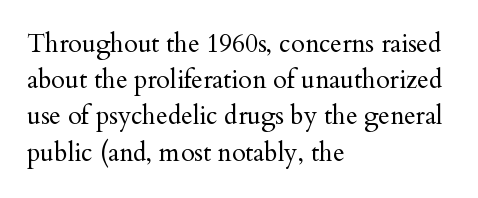
The image shows 25 px text type, upright; set left-aligned, normal line spacing (1.45x), normal letter spacing, not underlined.
